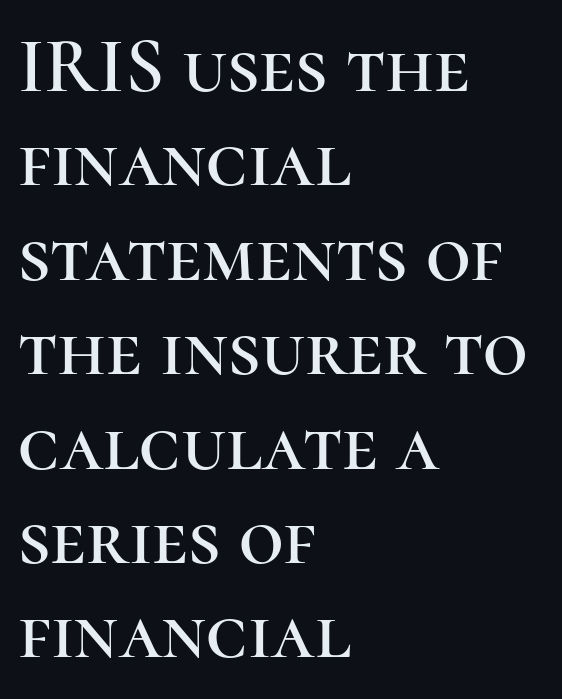
{"serif": "yes", "italic": "no", "width": "normal", "stroke_contrast": "high", "x_height": "medium", "monospaced": "no", "underline": "no", "align": "left", "line_spacing_ratio": 1.21, "letter_spacing": "normal", "letter_spacing_em": 0.0, "glyph_px": 78}
